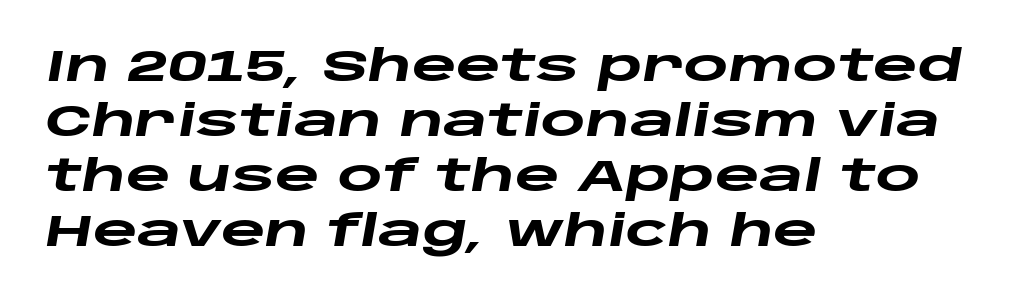
Descenders are the only things crossing below the line. A student would call this left alignment; a typographer would say flush left, rag right. A typesetter would call this proportional, since set widths differ per character. An italicized treatment has been applied to the whole sample.
